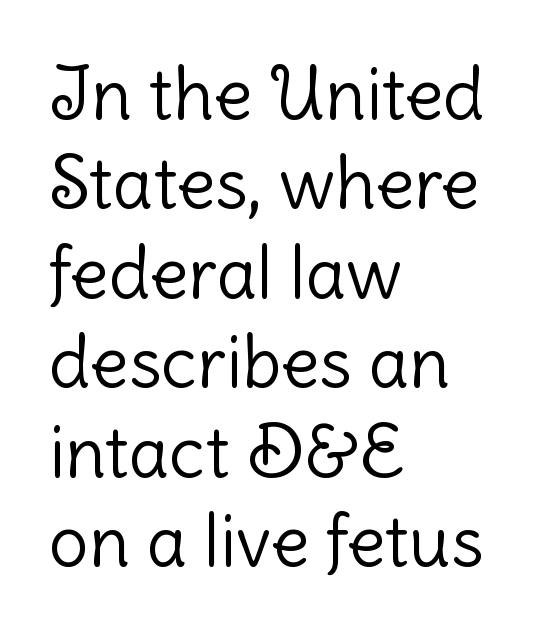
The image shows 71 px light sans-serif type, upright; set left-aligned, normal line spacing (1.26x), normal letter spacing, not underlined; low stroke contrast and a medium x-height.
